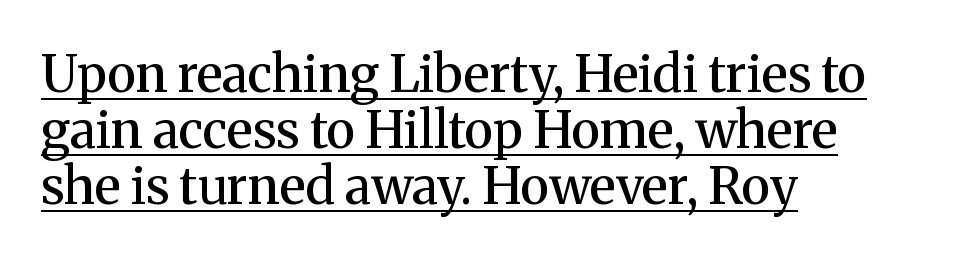
The image shows 51 px semibold serif type, upright; set left-aligned, tight line spacing (1.1x), normal letter spacing, underlined; medium stroke contrast and a medium x-height.
